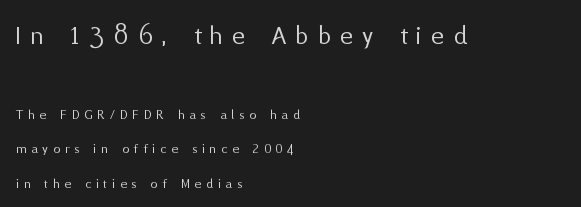
Q: Is the text bold? A: No.
Q: Is the text italic (slanted)? A: No, it is upright.
Q: Is the text underlined? A: No.
Q: How is the paragraph aligned? A: Left-aligned.
Q: Is the spacing between letters normal or unusually wide? A: Unusually wide.
Q: Is the spacing between lines tight, normal or loose? A: Loose.
Q: Which block of text is set in a larger size, the first (top) or the second (bottom)? A: The first (top) one.
